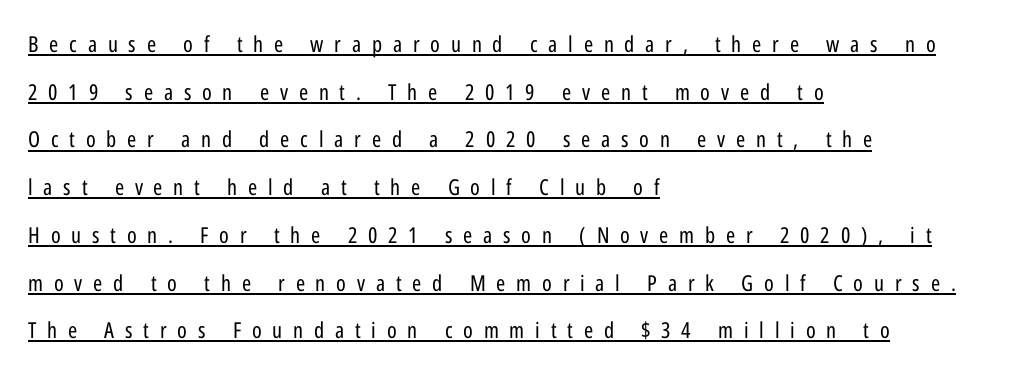
Quick note: not italic, upright. Which margin do the lines hug? The left one — the right edge is uneven. Observe the wide spacing: letters keep a clear distance from each other. Weight class: somewhere from thin through regular. Leading is clearly above the norm, producing a sparse column. Underlining? Definitely there.
